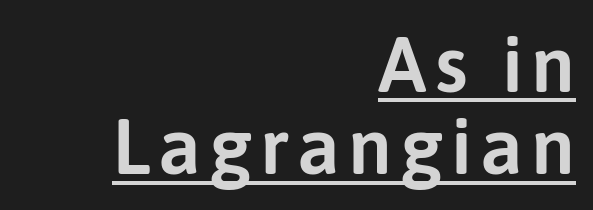
You can see a thin bar hugging the bottom of the glyphs. Successive baselines arrive quickly, one right under another. Does the type have serifs? No, each stem ends abruptly. The passage shown is typed in a proportional face where columns would drift.
